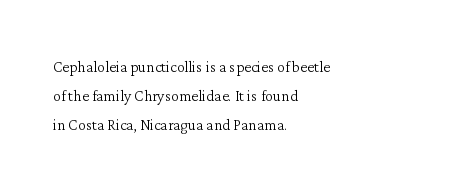
Beneath every word, the page is bare. Stems here are at most as thick as an everyday book face. When letters stand straight like this, we call the style roman or upright. This rendering leaves character spacing at its baseline value. The rendering uses a moderate line-height, typical for paragraphs.
